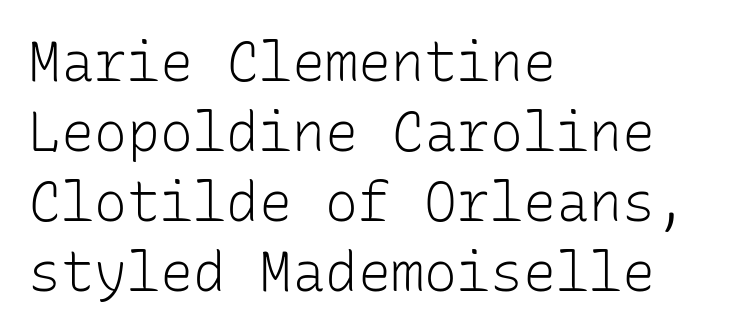
Q: Is the text bold? A: No.
Q: Is the text italic (slanted)? A: No, it is upright.
Q: Is the typeface a serif or a sans-serif typeface? A: Sans-serif.
Q: Is the text underlined? A: No.
Q: How is the paragraph aligned? A: Left-aligned.
Q: Is the spacing between letters normal or unusually wide? A: Normal.
Q: Is the spacing between lines tight, normal or loose? A: Normal.
Q: Width (condensed, normal, or wide)? A: Normal.
Q: Stroke contrast? A: Low.
Q: x-height? A: Medium.
Q: Monospaced? A: Yes.
